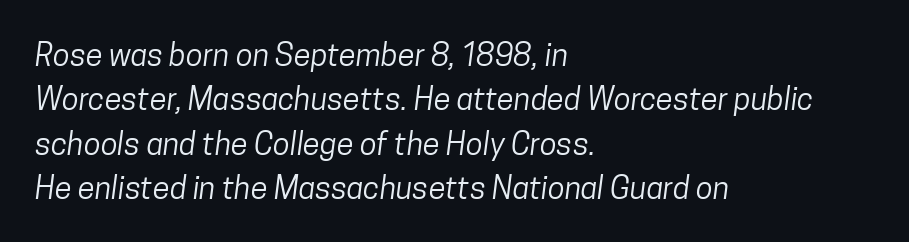
Q: Is the text bold? A: No.
Q: Is the typeface a serif or a sans-serif typeface? A: Sans-serif.
Q: Is the text underlined? A: No.
Q: How is the paragraph aligned? A: Left-aligned.
Q: Is the spacing between letters normal or unusually wide? A: Normal.
Q: Is the spacing between lines tight, normal or loose? A: Normal.
Q: Width (condensed, normal, or wide)? A: Condensed.
Q: Stroke contrast? A: Low.
Q: x-height? A: Medium.
Q: Monospaced? A: No.
